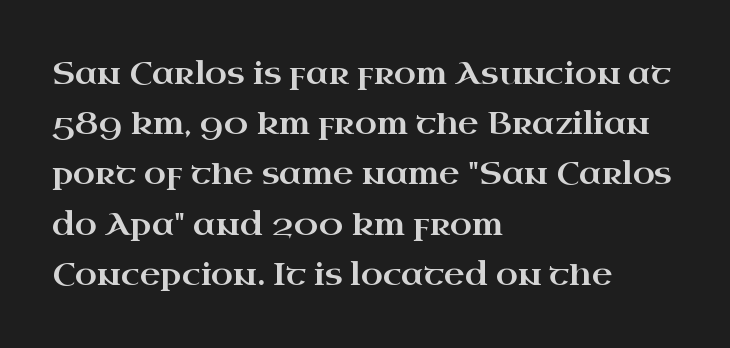
Q: Is the text italic (slanted)? A: No, it is upright.
Q: Is the typeface a serif or a sans-serif typeface? A: Serif.
Q: Is the text underlined? A: No.
Q: How is the paragraph aligned? A: Left-aligned.
Q: Is the spacing between letters normal or unusually wide? A: Normal.
Q: Is the spacing between lines tight, normal or loose? A: Normal.
Q: Width (condensed, normal, or wide)? A: Wide.
Q: Stroke contrast? A: High.
Q: x-height? A: Small.
Q: Monospaced? A: No.
